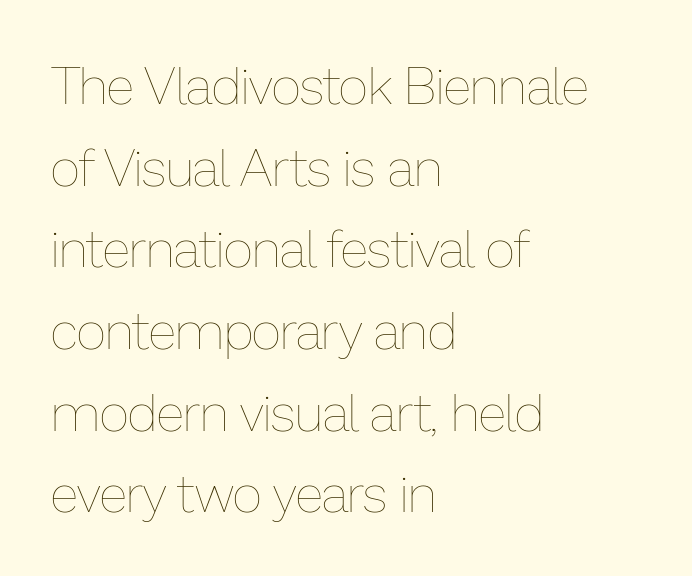
Q: Is the text bold? A: No.
Q: Is the text italic (slanted)? A: No, it is upright.
Q: Is the text underlined? A: No.
Q: How is the paragraph aligned? A: Left-aligned.
Q: Is the spacing between letters normal or unusually wide? A: Normal.
Q: Is the spacing between lines tight, normal or loose? A: Normal.
Q: Width (condensed, normal, or wide)? A: Normal.
Q: Stroke contrast? A: Low.
Q: x-height? A: Medium.
Q: Monospaced? A: No.
